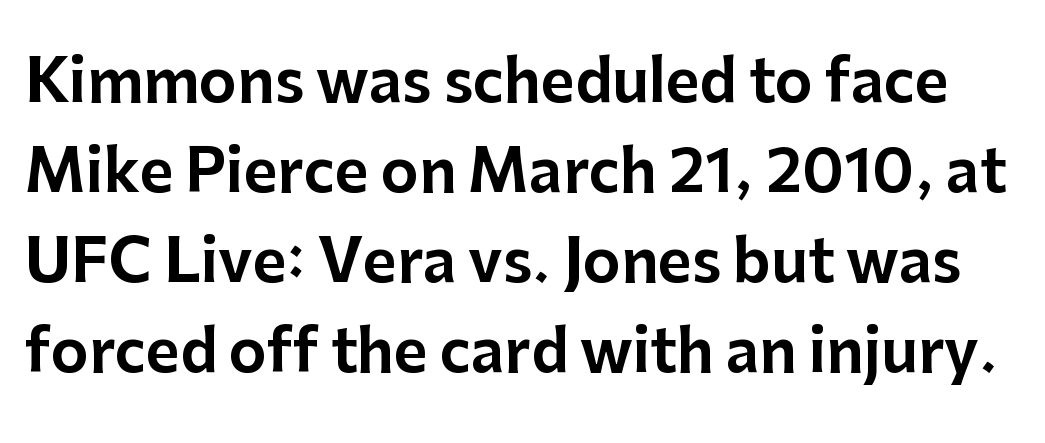
The image shows 58 px sans-serif type, upright; set normal line spacing (1.55x), normal letter spacing, not underlined; low stroke contrast and a medium x-height.
